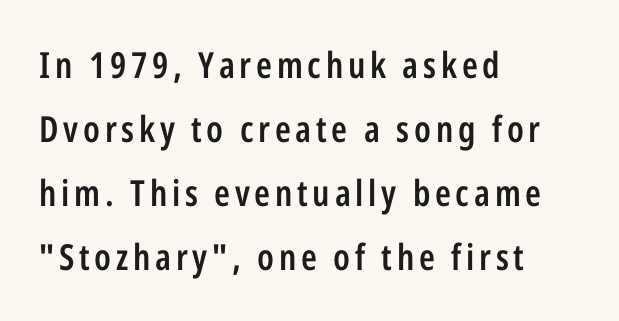
The image shows 36 px semibold, condensed sans-serif type, upright; set left-aligned, line spacing 1.78x, not underlined; low stroke contrast and a medium x-height.
